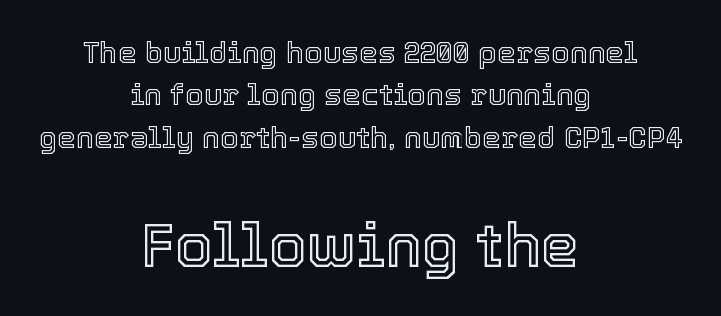
The image shows 61 px text type, upright; set centered, normal line spacing (1.41x), normal letter spacing, not underlined; the second (bottom) block is 2.03x larger; a medium x-height.
